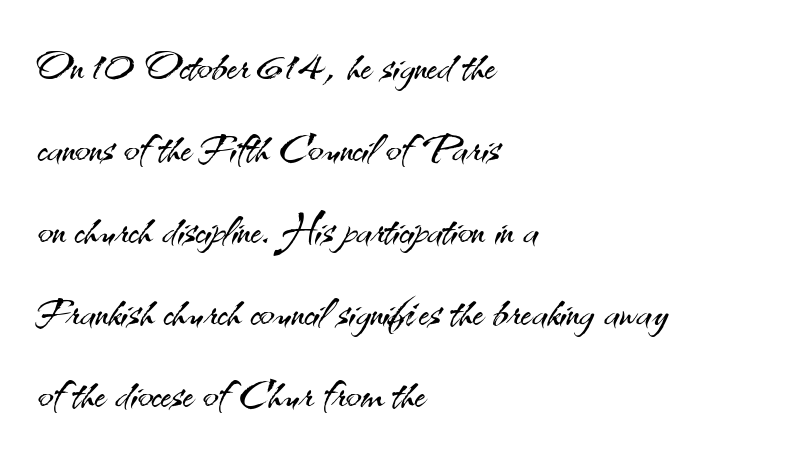
Q: Is the text bold? A: No.
Q: Is the text italic (slanted)? A: Yes.
Q: Is the typeface a serif or a sans-serif typeface? A: Sans-serif.
Q: Is the text underlined? A: No.
Q: How is the paragraph aligned? A: Left-aligned.
Q: Is the spacing between letters normal or unusually wide? A: Normal.
Q: Is the spacing between lines tight, normal or loose? A: Normal.
Q: Width (condensed, normal, or wide)? A: Normal.
Q: Stroke contrast? A: Medium.
Q: x-height? A: Small.
Q: Monospaced? A: No.
